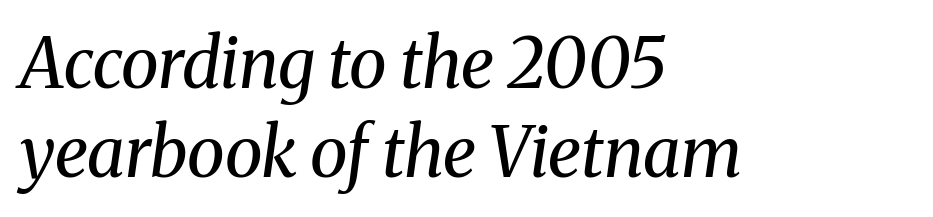
The image shows 69 px regular-weight serif type, italic (leaning right); set left-aligned, normal line spacing (1.29x), normal letter spacing, not underlined; medium stroke contrast and a medium x-height.
